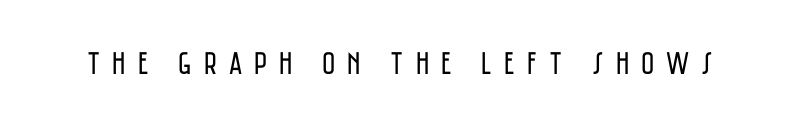
The passage shown is typed in a proportional face where columns would drift. The lettering stays uniformly vertical, giving the passage a roman look. Display-style spreading of the glyphs; the letterfit is very open. Underline: absent. The passage shown is typeset with a sans-serif family.
